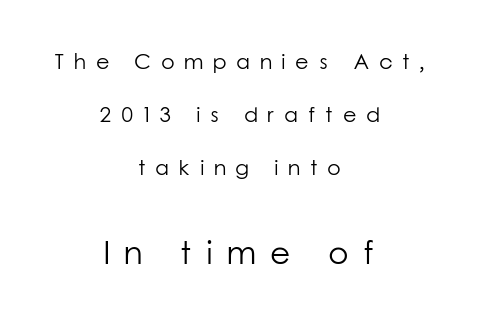
Q: Is the text bold? A: No.
Q: Is the text italic (slanted)? A: No, it is upright.
Q: Is the typeface a serif or a sans-serif typeface? A: Sans-serif.
Q: Is the text underlined? A: No.
Q: How is the paragraph aligned? A: Centered.
Q: Is the spacing between letters normal or unusually wide? A: Unusually wide.
Q: Is the spacing between lines tight, normal or loose? A: Loose.
Q: Which block of text is set in a larger size, the first (top) or the second (bottom)? A: The second (bottom) one.
Q: Width (condensed, normal, or wide)? A: Normal.
Q: Stroke contrast? A: Low.
Q: x-height? A: Medium.
Q: Monospaced? A: No.
